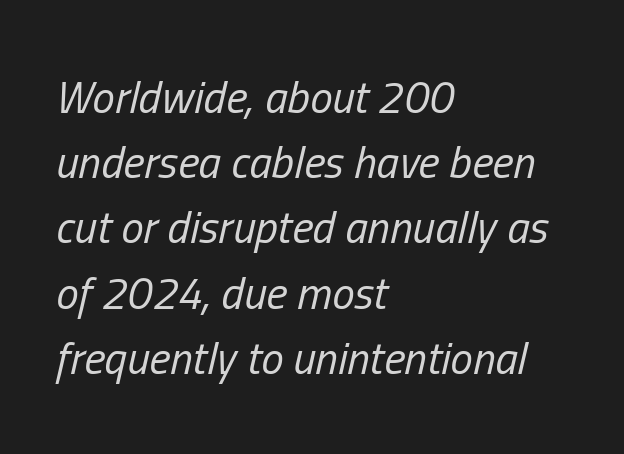
Does the leading feel generous? No, just average. The letterforms sit at book weight or below. Emphasis-style slanted type is in use. Visually the block forms a straight wall on the left and a jagged coastline on the right. Lines of text with bare space underneath. You could call the tracking neutral — neither tight nor loose.
